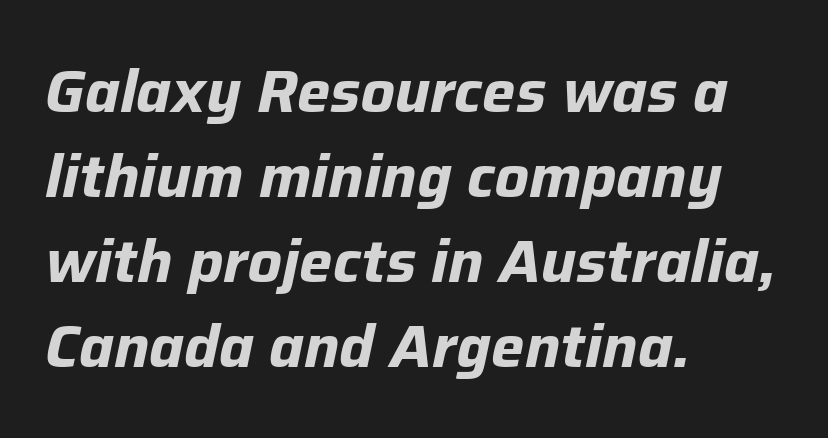
{"italic": "yes", "lean": "right", "slant_degrees": 12, "bold": "yes", "weight": "bold", "width": "normal", "stroke_contrast": "low", "x_height": "medium", "monospaced": "no", "underline": "no", "align": "left", "line_spacing": "normal", "line_spacing_ratio": 1.44, "letter_spacing": "normal", "letter_spacing_em": 0.0, "glyph_px": 59}
